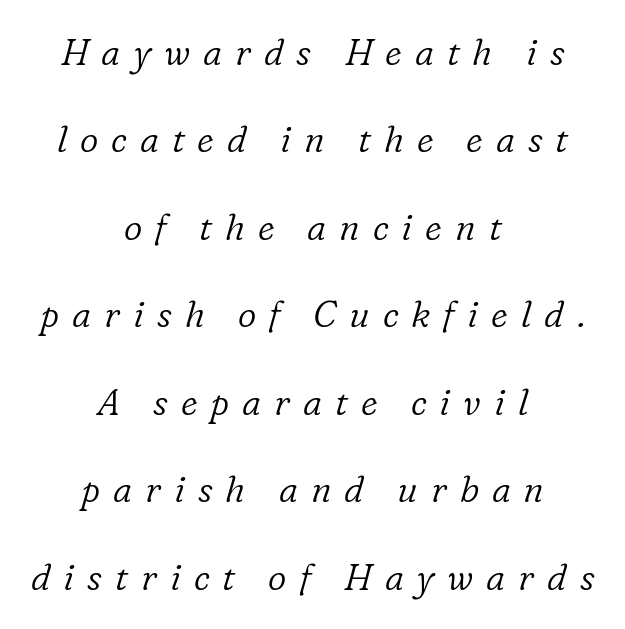
The block of text is sparse from top to bottom, with ample space between rows. Stems and bowls with no extra thickness — not bold. Varying glyph widths throughout — classic text-font behaviour. The specimen omits any rule beneath the text block's lines.
